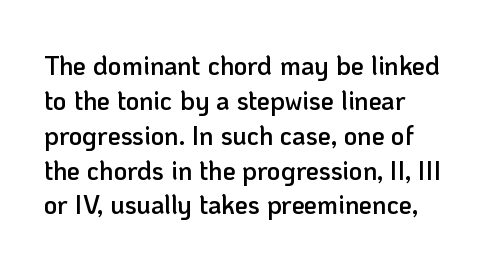
{"italic": "no", "bold": "semi", "underline": "no", "align": "left", "line_spacing": "normal", "line_spacing_ratio": 1.34, "letter_spacing": "normal", "letter_spacing_em": 0.0, "glyph_px": 26}
